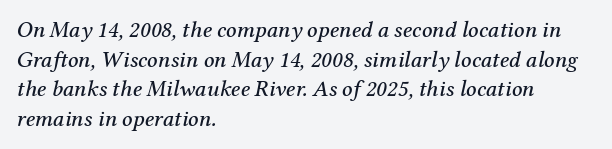
Q: Is the text italic (slanted)? A: Yes, it leans right by about 12 degrees.
Q: Is the text underlined? A: No.
Q: How is the paragraph aligned? A: Left-aligned.
Q: Is the spacing between letters normal or unusually wide? A: Normal.
Q: Is the spacing between lines tight, normal or loose? A: Normal.
